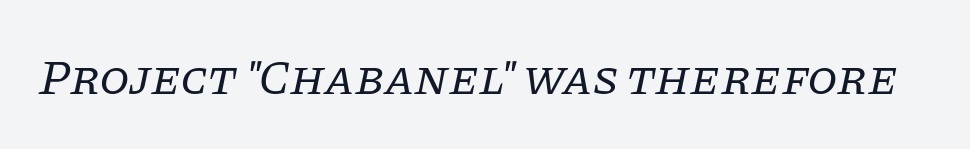
The letters are slanted; this is an italic face. Is the stroke heavy? The answer is a plain regular-or-lighter. A serif font was chosen for this passage. Standard letterfit; no display-style spreading of the glyphs. You could not count columns in this text — the font is proportionally spaced. The zone under the glyphs is completely vacant.
